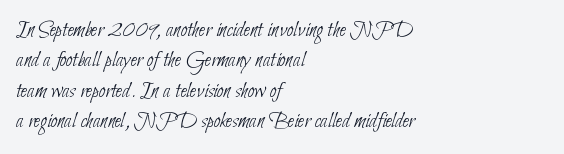
Honestly, the letter spacing is just normal — you wouldn't notice it. Each line starts at the same left margin while the right side varies. Interline gaps are of average width in this sample. Stroke thickness stays within the range of a standard reading face or lighter. Decoration check: the copy has no underline.
